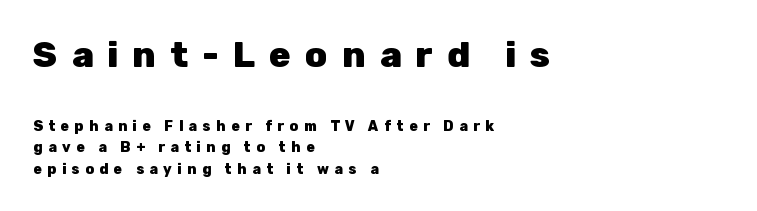
{"serif": "no", "italic": "no", "bold": "yes", "weight": "heavy", "width": "normal", "stroke_contrast": "low", "x_height": "medium", "monospaced": "no", "underline": "no", "align": "left", "line_spacing": "normal", "line_spacing_ratio": 1.53, "letter_spacing": "wide", "letter_spacing_em": 0.39, "larger_block": "first", "size_ratio": 2.57, "glyph_px": 36}
